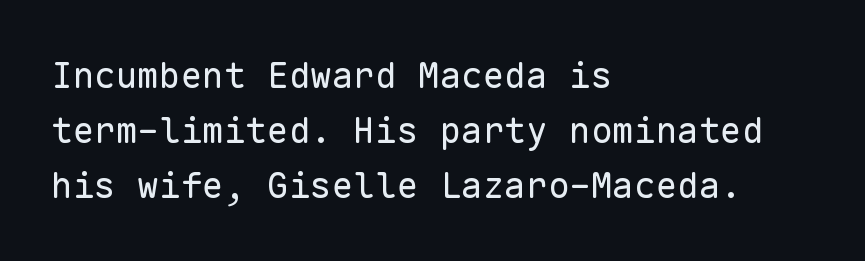
Q: Is the text bold? A: No.
Q: Is the text italic (slanted)? A: No, it is upright.
Q: Is the typeface a serif or a sans-serif typeface? A: Sans-serif.
Q: Is the text underlined? A: No.
Q: How is the paragraph aligned? A: Left-aligned.
Q: Is the spacing between letters normal or unusually wide? A: Normal.
Q: Is the spacing between lines tight, normal or loose? A: Normal.
Q: Width (condensed, normal, or wide)? A: Normal.
Q: Stroke contrast? A: Low.
Q: x-height? A: Medium.
Q: Monospaced? A: Yes.
